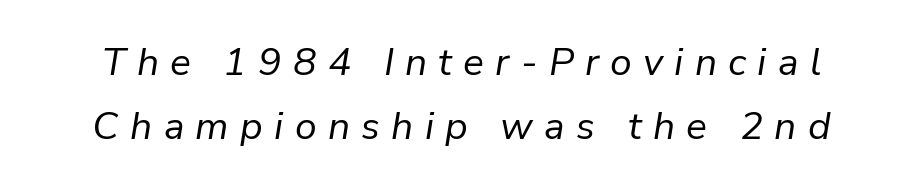
Q: Is the text bold? A: No.
Q: Is the text italic (slanted)? A: Yes, it leans right by about 9 degrees.
Q: Is the text underlined? A: No.
Q: Is the spacing between letters normal or unusually wide? A: Unusually wide.
Q: Is the spacing between lines tight, normal or loose? A: Normal.
Q: Width (condensed, normal, or wide)? A: Normal.
Q: Stroke contrast? A: Low.
Q: x-height? A: Medium.
Q: Monospaced? A: No.
